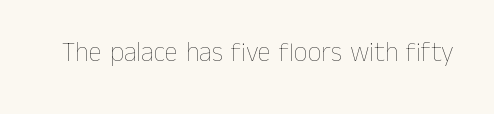
Has an underline been added? It has not. The type is set solid horizontally, with unmodified tracking. The characters are drawn with everyday or finer stroke widths. Every character sits straight up, as roman type does.
